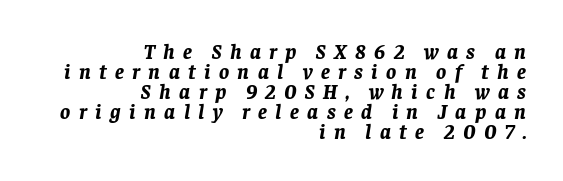
The image shows 21 px bold type, italic (leaning right); set right-aligned, tight line spacing (0.95x), unusually wide letter spacing (+0.4 em), not underlined.
